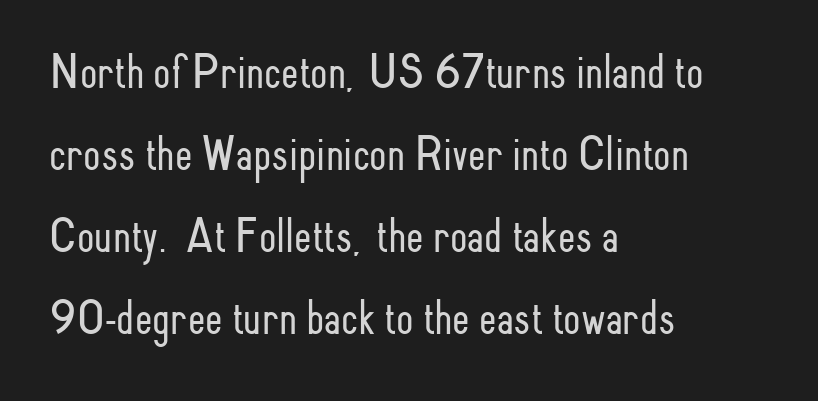
Q: Is the text bold? A: No.
Q: Is the text italic (slanted)? A: No, it is upright.
Q: Is the typeface a serif or a sans-serif typeface? A: Sans-serif.
Q: Is the text underlined? A: No.
Q: How is the paragraph aligned? A: Left-aligned.
Q: Is the spacing between letters normal or unusually wide? A: Normal.
Q: Is the spacing between lines tight, normal or loose? A: Normal.
Q: Width (condensed, normal, or wide)? A: Condensed.
Q: Stroke contrast? A: Low.
Q: x-height? A: Small.
Q: Monospaced? A: No.
